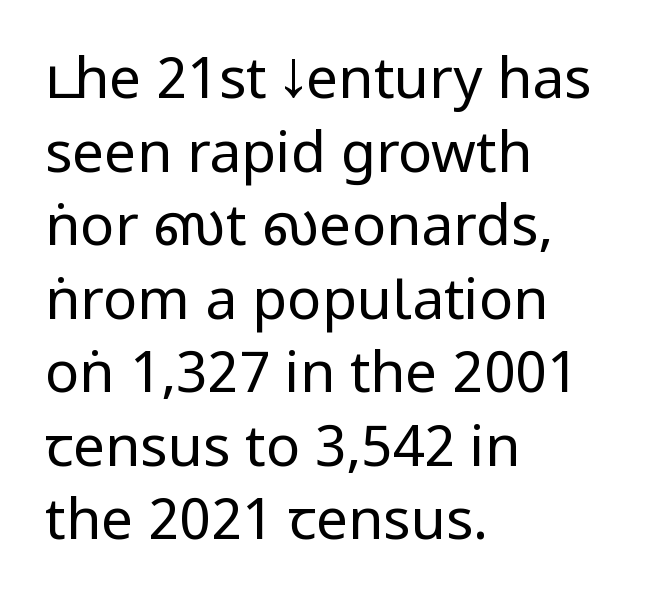
The image shows 57 px regular-weight, condensed sans-serif type, upright; set left-aligned, normal line spacing (1.29x), normal letter spacing, not underlined; low stroke contrast.
